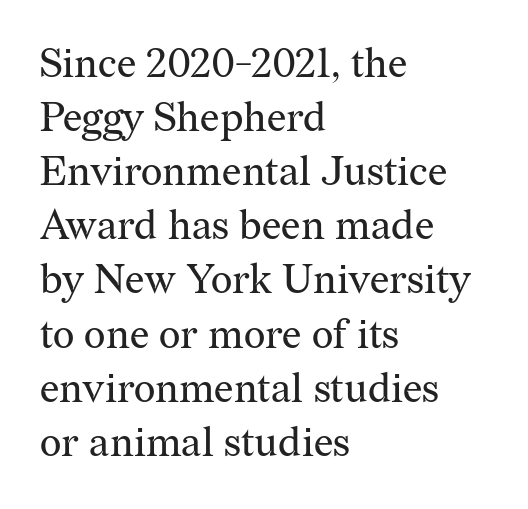
{"serif": "yes", "italic": "no", "bold": "no", "weight": "regular", "width": "normal", "stroke_contrast": "medium", "x_height": "medium", "monospaced": "no", "underline": "no", "align": "left", "line_spacing": "normal", "line_spacing_ratio": 1.32, "letter_spacing": "normal", "letter_spacing_em": 0.0, "glyph_px": 41}
